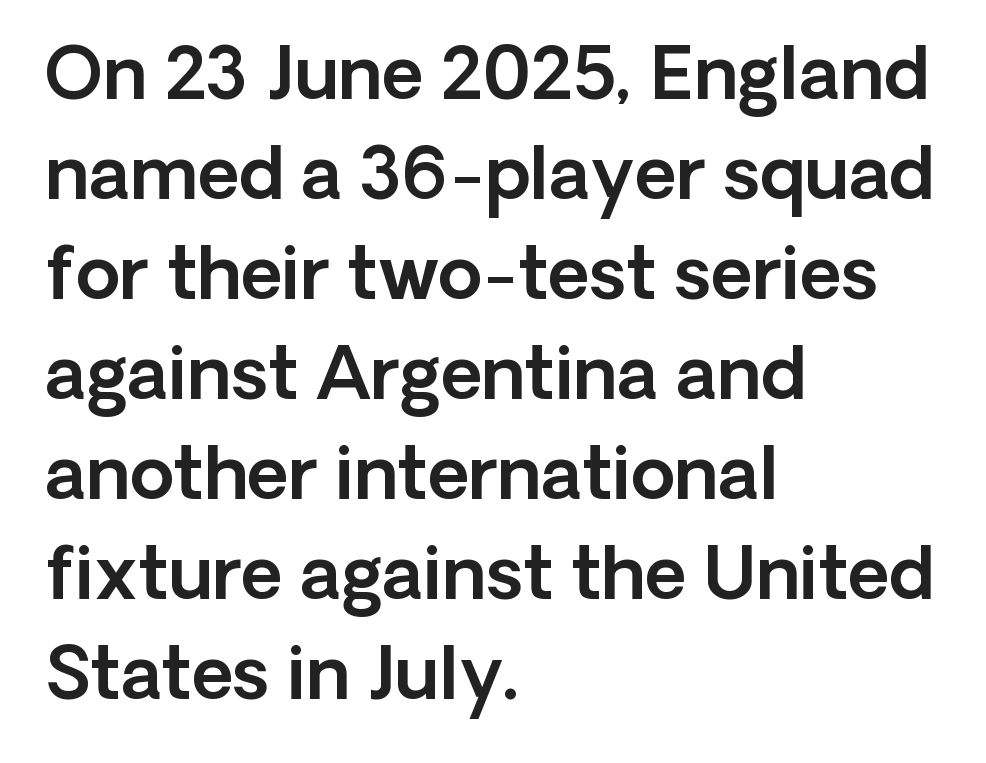
{"serif": "no", "italic": "no", "width": "normal", "x_height": "medium", "monospaced": "no", "underline": "no", "align": "left", "line_spacing": "normal", "line_spacing_ratio": 1.39, "letter_spacing": "normal", "letter_spacing_em": 0.0, "glyph_px": 72}
